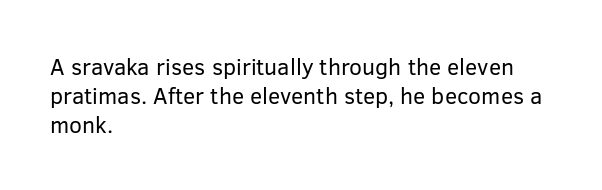
Q: Is the text bold? A: No.
Q: Is the text italic (slanted)? A: No, it is upright.
Q: Is the text underlined? A: No.
Q: How is the paragraph aligned? A: Left-aligned.
Q: Is the spacing between letters normal or unusually wide? A: Normal.
Q: Is the spacing between lines tight, normal or loose? A: Normal.
